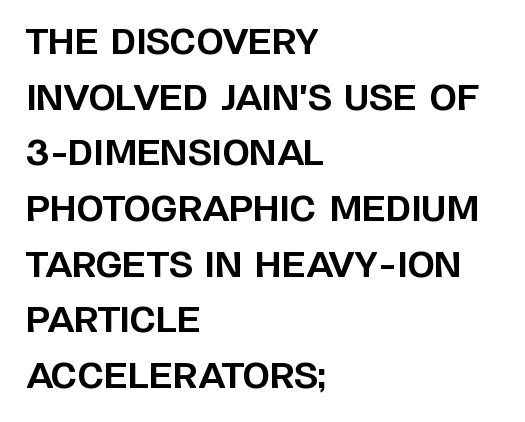
{"serif": "no", "italic": "no", "bold": "yes", "weight": "bold", "width": "normal", "stroke_contrast": "low", "x_height": "large", "monospaced": "no", "underline": "no", "align": "left", "line_spacing": "normal", "line_spacing_ratio": 1.59, "letter_spacing": "normal", "letter_spacing_em": 0.0, "glyph_px": 35}
